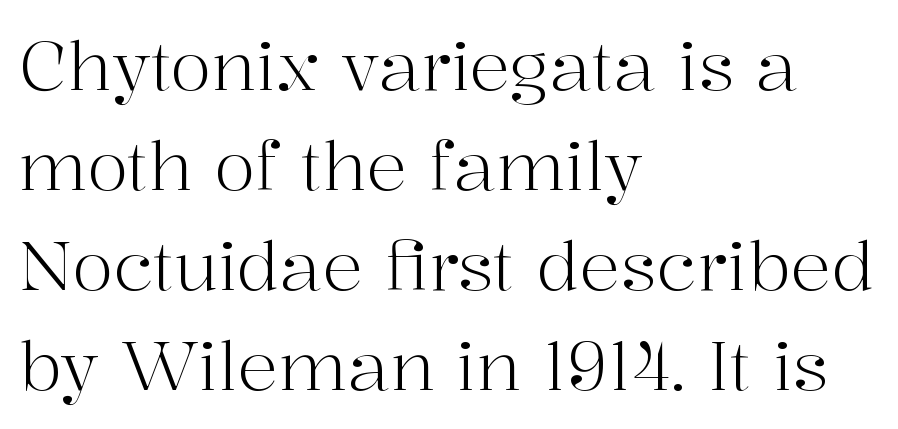
Spacing verdict: proportional, widths tailored to each character. Weight: in the light-to-regular range. The characters display serif detailing at their extremities. The baseline area is clear. Notice how the passage keeps a crisp vertical edge on the left only. Posture: vertical.
